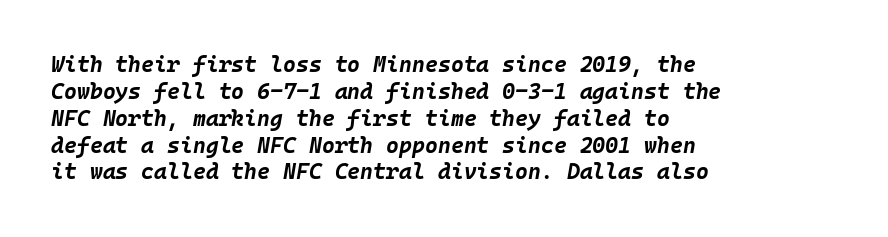
The image shows 22 px bold type, italic (leaning right); set left-aligned, line spacing 1.22x, normal letter spacing, not underlined.
